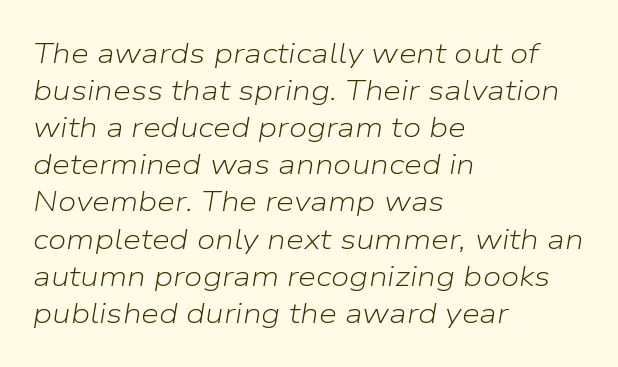
Q: Is the text bold? A: No.
Q: Is the text italic (slanted)? A: Yes, it leans right by about 9 degrees.
Q: Is the text underlined? A: No.
Q: How is the paragraph aligned? A: Left-aligned.
Q: Is the spacing between letters normal or unusually wide? A: Normal.
Q: Is the spacing between lines tight, normal or loose? A: Normal.
Q: Width (condensed, normal, or wide)? A: Normal.
Q: Stroke contrast? A: Low.
Q: x-height? A: Medium.
Q: Monospaced? A: No.
